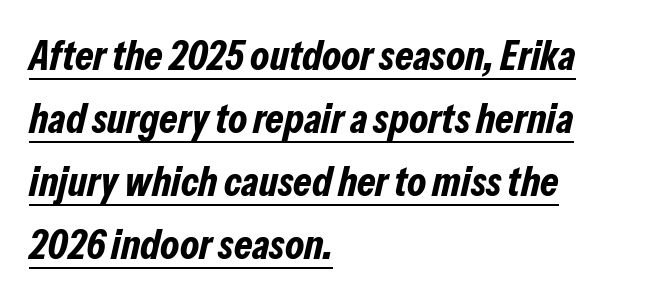
{"italic": "yes", "lean": "right", "slant_degrees": 13, "bold": "yes", "weight": "bold", "width": "condensed", "stroke_contrast": "low", "x_height": "medium", "monospaced": "no", "underline": "yes", "align": "left", "line_spacing": "normal", "line_spacing_ratio": 1.5, "letter_spacing": "normal", "letter_spacing_em": 0.0, "glyph_px": 42}
